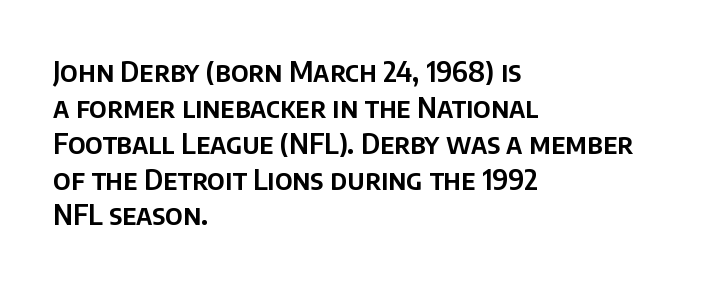
{"serif": "no", "italic": "no", "width": "normal", "stroke_contrast": "low", "x_height": "large", "monospaced": "no", "underline": "no", "align": "left", "line_spacing": "normal", "line_spacing_ratio": 1.28, "letter_spacing": "normal", "letter_spacing_em": 0.0, "glyph_px": 28}
